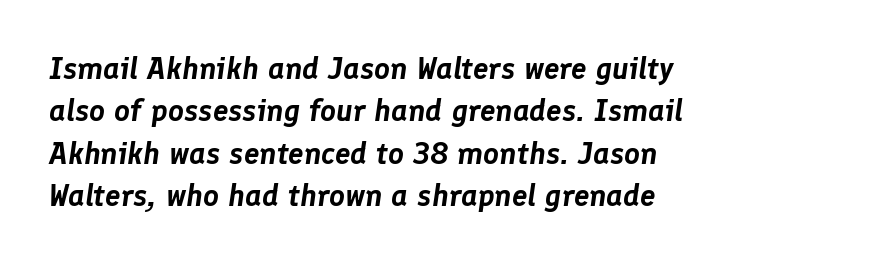
You could not count columns in this text — the font is proportionally spaced. Slanted lettering throughout. If you drew a ruler down the left edge, every line would touch it. Students, observe: this is what conventionally led text looks like.
